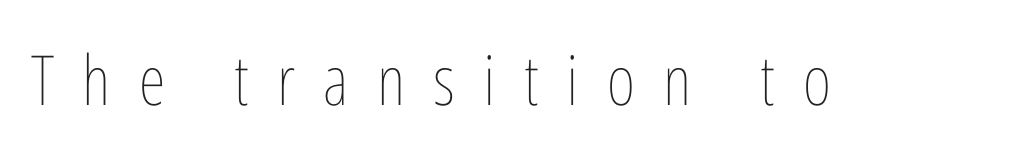
Q: Is the text bold? A: No.
Q: Is the text italic (slanted)? A: No, it is upright.
Q: Is the text underlined? A: No.
Q: Is the spacing between letters normal or unusually wide? A: Unusually wide.
Q: Width (condensed, normal, or wide)? A: Condensed.
Q: Stroke contrast? A: Low.
Q: x-height? A: Medium.
Q: Monospaced? A: No.
